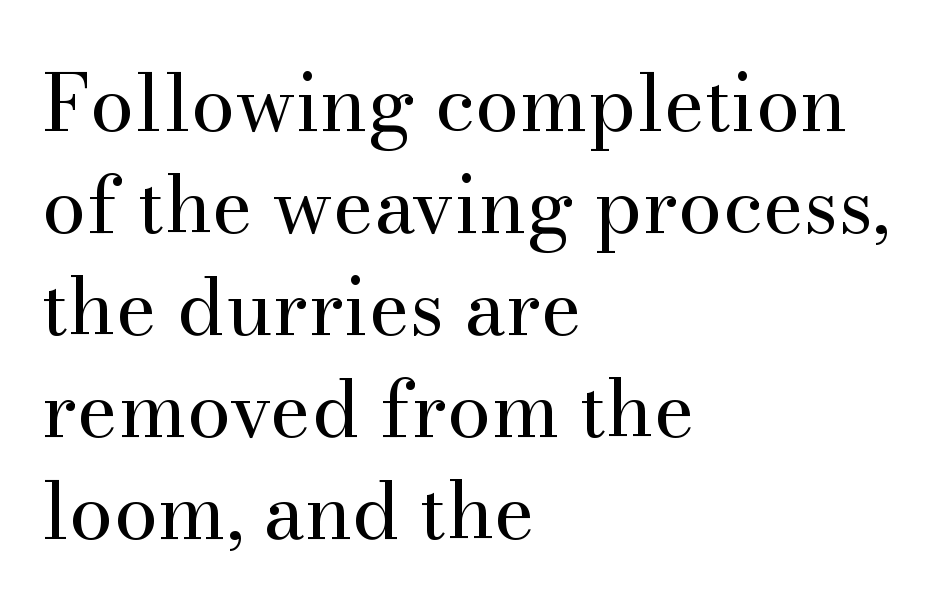
The image shows 79 px regular-weight serif type, upright; set left-aligned, normal line spacing (1.29x), normal letter spacing, not underlined; medium stroke contrast and a small x-height.
